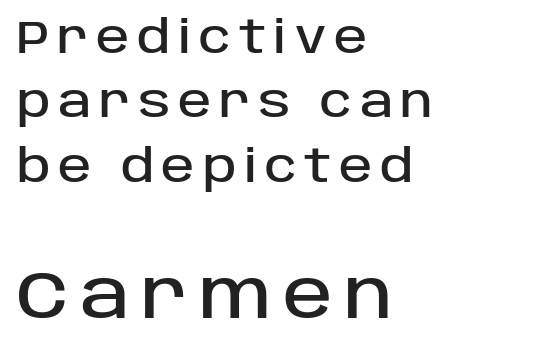
Q: Is the text italic (slanted)? A: No, it is upright.
Q: Is the typeface a serif or a sans-serif typeface? A: Sans-serif.
Q: Is the text underlined? A: No.
Q: How is the paragraph aligned? A: Left-aligned.
Q: Is the spacing between lines tight, normal or loose? A: Normal.
Q: Which block of text is set in a larger size, the first (top) or the second (bottom)? A: The second (bottom) one.
Q: Width (condensed, normal, or wide)? A: Normal.
Q: Stroke contrast? A: Low.
Q: x-height? A: Large.
Q: Monospaced? A: No.
